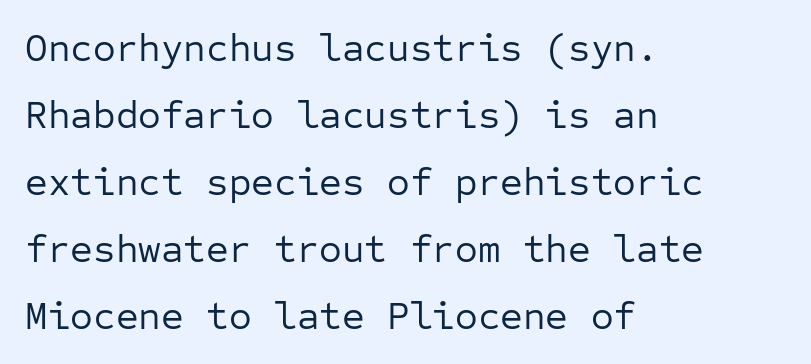
The image shows 39 px regular-weight sans-serif type, upright, monospaced; set left-aligned, line spacing 1.72x, normal letter spacing, not underlined; low stroke contrast and a medium x-height.
